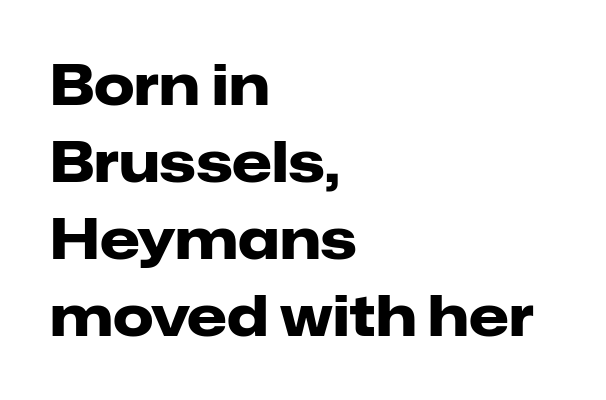
The image shows 57 px heavy sans-serif type, upright; set left-aligned, normal line spacing (1.35x), normal letter spacing, not underlined; low stroke contrast and a medium x-height.
